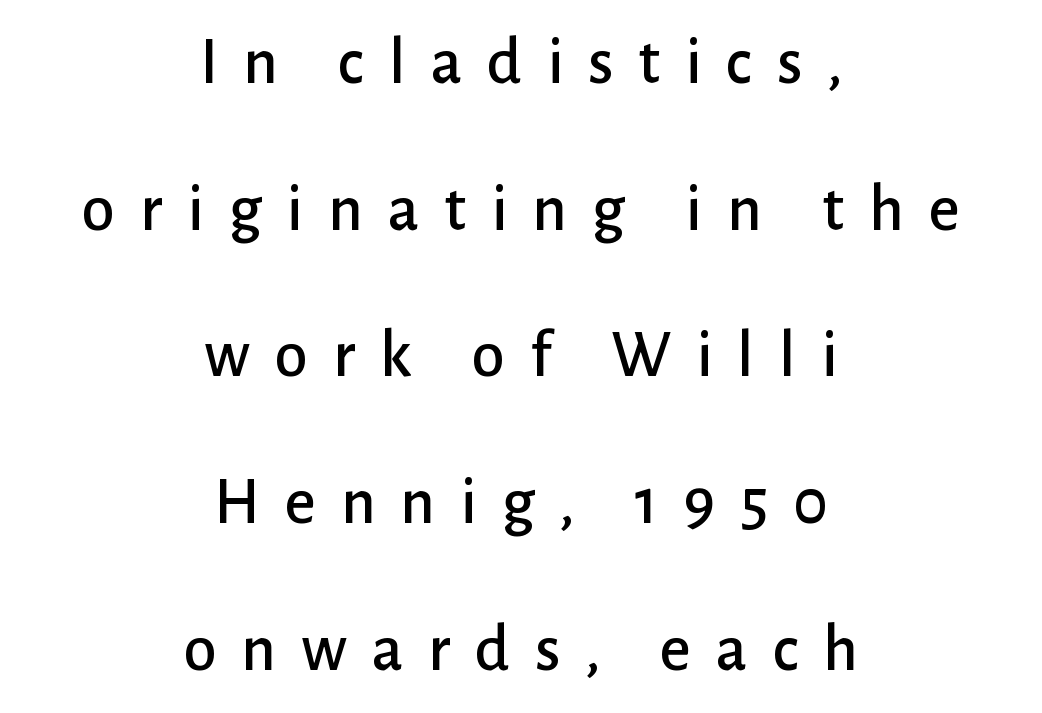
The image shows 67 px sans-serif type, upright; set centered, loose line spacing (2.19x), unusually wide letter spacing (+0.37 em), not underlined; low stroke contrast and a medium x-height.
